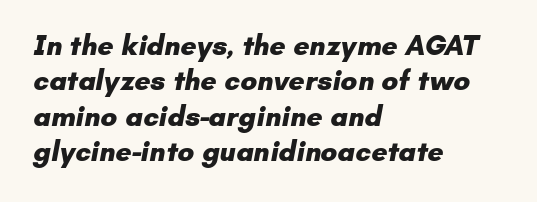
{"serif": "no", "bold": "yes", "weight": "heavy", "width": "normal", "stroke_contrast": "low", "x_height": "small", "monospaced": "no", "underline": "no", "align": "left", "line_spacing": "normal", "line_spacing_ratio": 1.26, "letter_spacing": "normal", "letter_spacing_em": 0.0, "glyph_px": 28}
